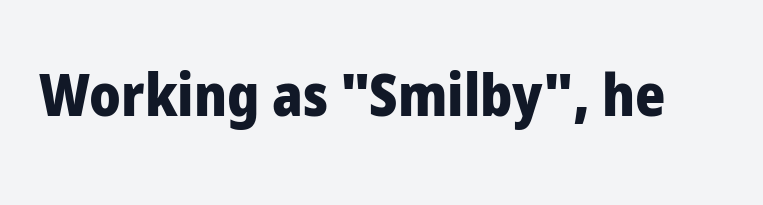
The image shows 58 px heavy sans-serif type, upright; set normal letter spacing, not underlined; low stroke contrast and a medium x-height.
